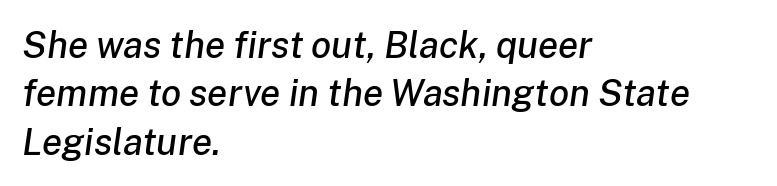
{"italic": "yes", "lean": "right", "slant_degrees": 8, "width": "normal", "stroke_contrast": "low", "x_height": "medium", "monospaced": "no", "underline": "no", "align": "left", "line_spacing": "normal", "line_spacing_ratio": 1.31, "letter_spacing": "normal", "letter_spacing_em": 0.0, "glyph_px": 37}
